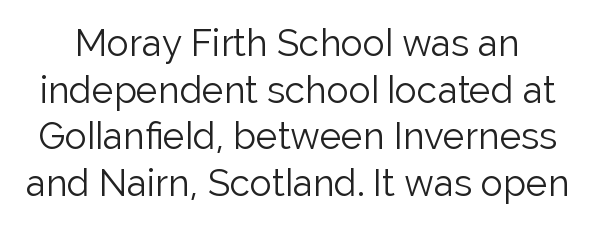
{"serif": "no", "italic": "no", "bold": "no", "weight": "light", "width": "normal", "stroke_contrast": "low", "x_height": "medium", "monospaced": "no", "underline": "no", "line_spacing": "normal", "line_spacing_ratio": 1.26, "letter_spacing": "normal", "letter_spacing_em": 0.0, "glyph_px": 37}
